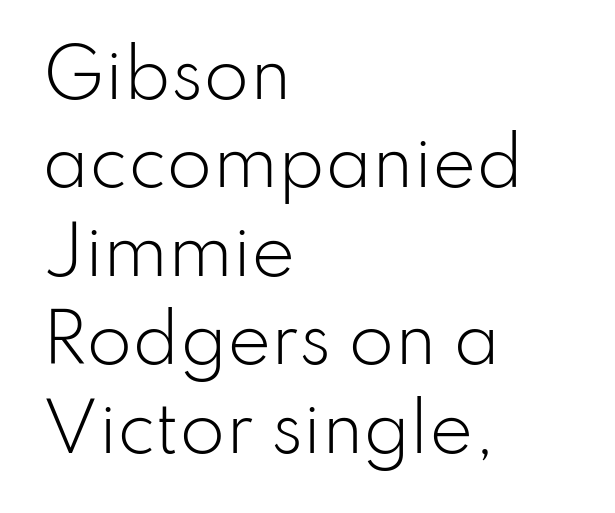
The image shows 66 px light sans-serif type, upright; set left-aligned, normal line spacing (1.34x), normal letter spacing, not underlined; low stroke contrast and a small x-height.
